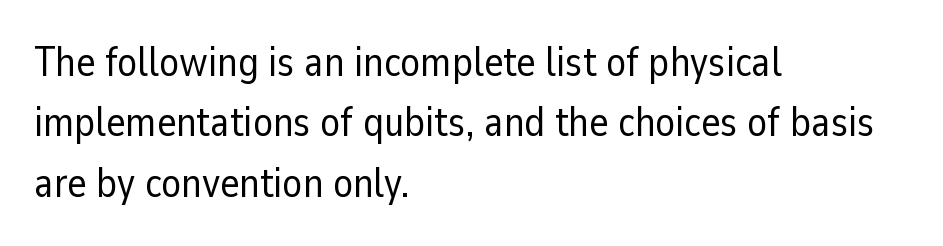
Q: Is the text bold? A: No.
Q: Is the text italic (slanted)? A: No, it is upright.
Q: Is the typeface a serif or a sans-serif typeface? A: Sans-serif.
Q: Is the text underlined? A: No.
Q: How is the paragraph aligned? A: Left-aligned.
Q: Is the spacing between letters normal or unusually wide? A: Normal.
Q: Is the spacing between lines tight, normal or loose? A: Normal.
Q: Width (condensed, normal, or wide)? A: Normal.
Q: Stroke contrast? A: Low.
Q: x-height? A: Medium.
Q: Monospaced? A: No.
